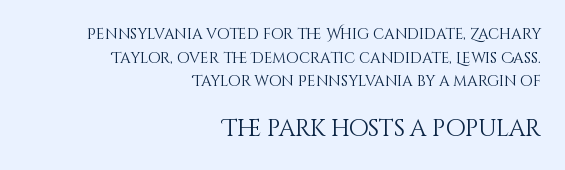
{"italic": "no", "bold": "no", "underline": "no", "align": "right", "line_spacing": "normal", "line_spacing_ratio": 1.57, "letter_spacing": "normal", "letter_spacing_em": 0.0, "larger_block": "second", "size_ratio": 1.53, "glyph_px": 23}
